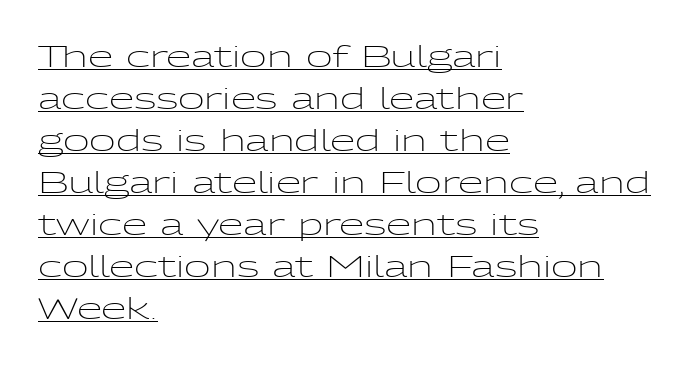
Check where the strokes stop: nothing finishes them off — pure sans. The weight would be labelled regular, book, light, or lighter still. Vertically, the passage feels balanced, rows spaced as you'd expect. Every row of glyphs begins at an identical x-position on the left.
